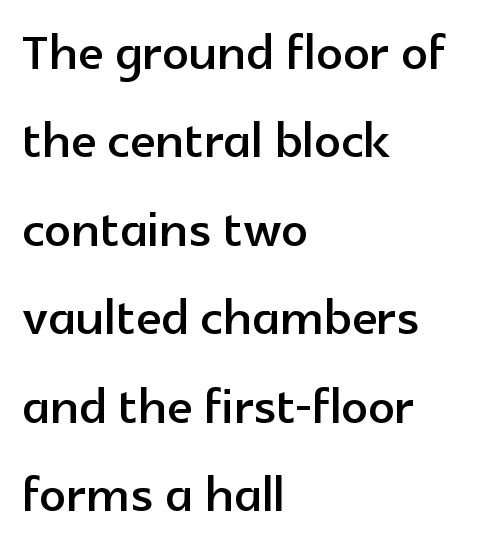
A typesetter would call this proportional, since set widths differ per character. This is roman type, the default non-slanted kind. In terms of letterform style, serifs are entirely absent. Is the block centered? No — it sits flush against the left margin. Just letters on the line, the space beneath them empty.
